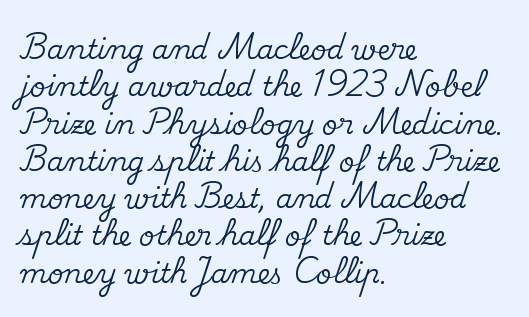
The image shows 27 px text type; set left-aligned, normal line spacing (1.38x), normal letter spacing, not underlined.
